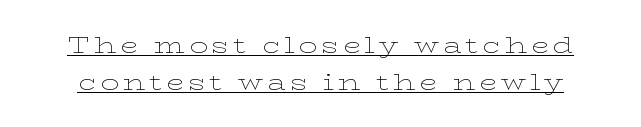
A baseline rule has been typeset under these characters. The space between consecutive lines is moderate. The letters stand straight up with perfectly vertical stems. Vertical stems look standard width or narrower in stroke.
